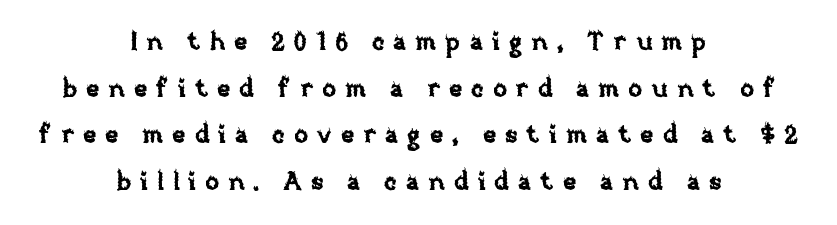
Q: Is the text italic (slanted)? A: No, it is upright.
Q: Is the text underlined? A: No.
Q: How is the paragraph aligned? A: Centered.
Q: Is the spacing between letters normal or unusually wide? A: Unusually wide.
